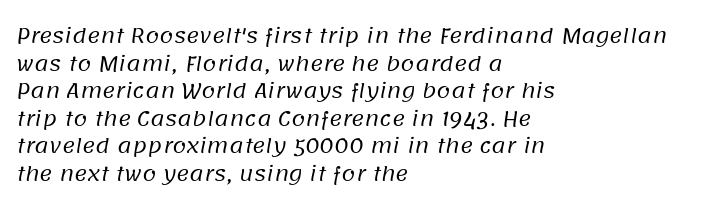
Q: Is the text bold? A: No.
Q: Is the text underlined? A: No.
Q: How is the paragraph aligned? A: Left-aligned.
Q: Is the spacing between letters normal or unusually wide? A: Normal.
Q: Is the spacing between lines tight, normal or loose? A: Normal.
